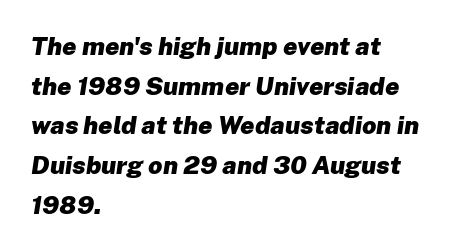
{"italic": "yes", "lean": "right", "slant_degrees": 8, "bold": "yes", "underline": "no", "align": "left", "line_spacing": "normal", "line_spacing_ratio": 1.59, "letter_spacing": "normal", "letter_spacing_em": 0.0, "glyph_px": 25}
